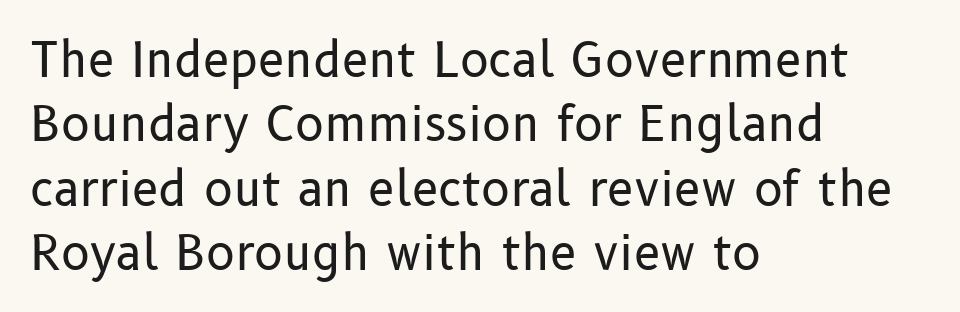
Has an underline been added? It has not. The cut favours lightness, reaching ordinary text weight at its darkest. Each letter keeps its own natural width here, so spacing adapts to shape. Baseline-to-baseline distance is the conventional proportion of letter height. The passage shown has conventional tracking throughout.
